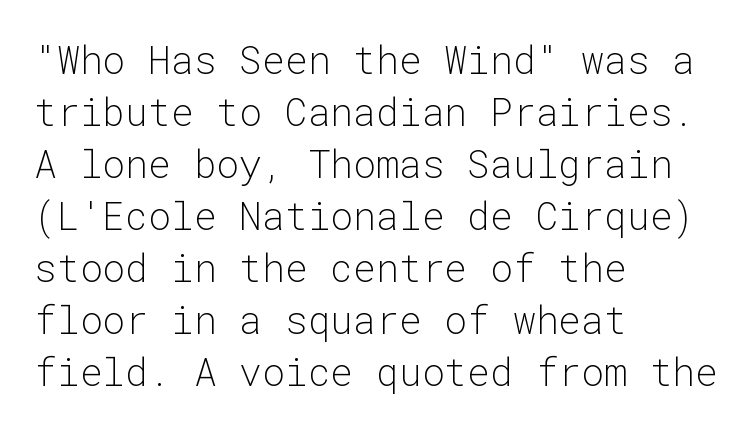
{"serif": "no", "italic": "no", "bold": "no", "weight": "light", "width": "normal", "stroke_contrast": "low", "x_height": "medium", "monospaced": "yes", "underline": "no", "align": "left", "line_spacing": "normal", "line_spacing_ratio": 1.37, "letter_spacing": "normal", "letter_spacing_em": 0.0, "glyph_px": 38}
